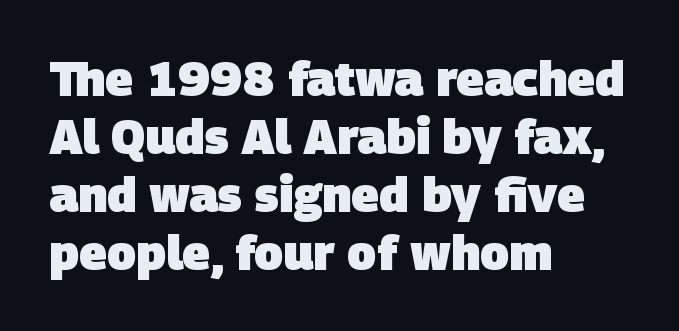
A student would call this left alignment; a typographer would say flush left, rag right. You could not count columns in this text — the font is proportionally spaced. Serif or sans? Sans — the stroke terminals are bare. Characters follow at the spacing the type designer built in. Any mark beneath the type? The region is blank.
